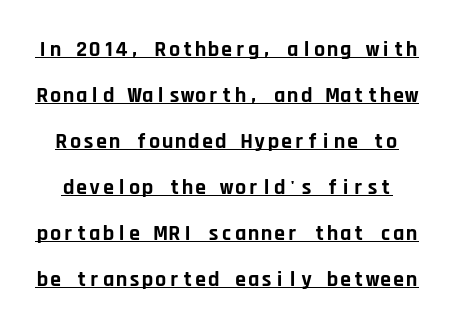
Words appear dense and cohesive because spacing is normal. Summary of weight: heavy, a full bold. The lettering stays uniformly vertical, giving the passage a roman look. Descenders here cross a horizontal rule under the line. Vertically, the passage feels expansive, rows floating well apart.
